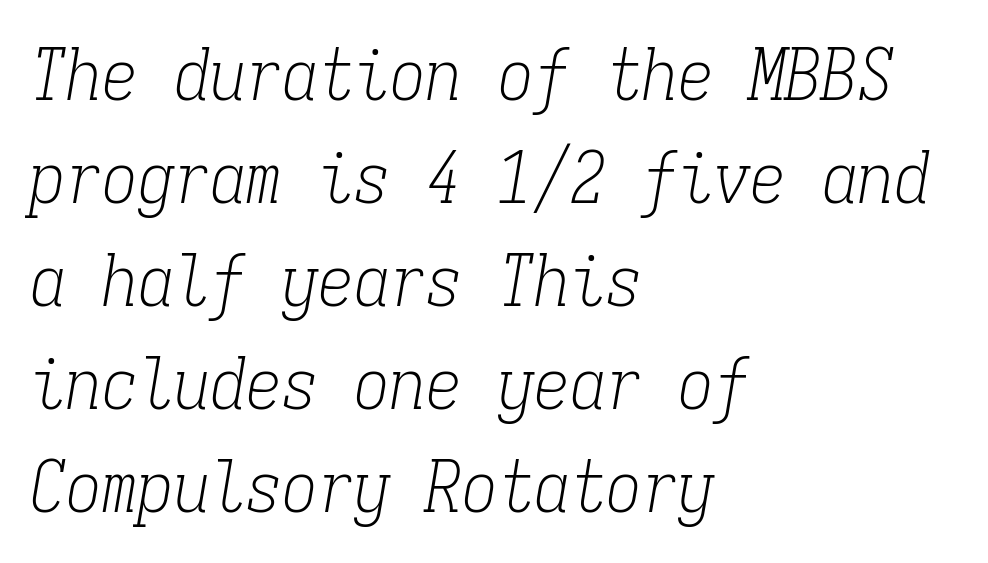
{"serif": "yes", "italic": "yes", "lean": "right", "slant_degrees": 9, "bold": "no", "weight": "light", "width": "condensed", "stroke_contrast": "low", "x_height": "medium", "monospaced": "yes", "underline": "no", "align": "left", "line_spacing": "normal", "line_spacing_ratio": 1.43, "letter_spacing": "normal", "letter_spacing_em": 0.0, "glyph_px": 72}
